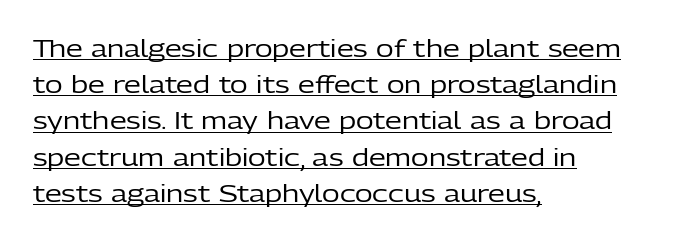
When letters stand straight like this, we call the style roman or upright. Nothing heavy about these letters — not bold at all. You can see a thin bar hugging the bottom of the glyphs. A typesetter would call this zero additional tracking. Regarding leading, the lines here are spaced in the standard way.
